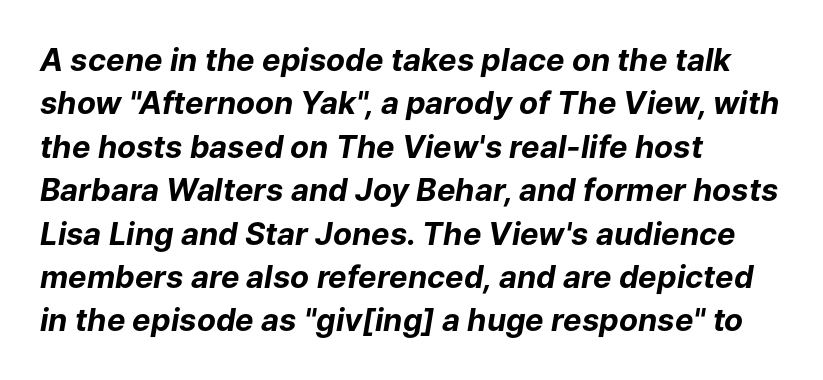
Looks like regular typesetting: each glyph gets only the width it needs. Heft: maximum for text — a bold. This rendering features lettering with no underline. The typography opts for an oblique posture over an upright one. Each word holds together tightly as a unit, with standard inter-letter gaps.
